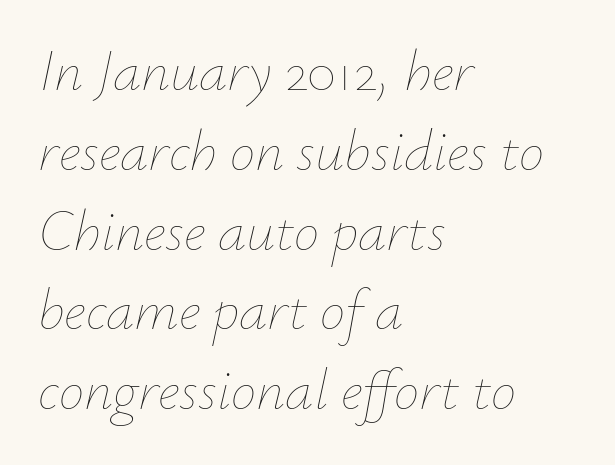
{"italic": "yes", "lean": "right", "slant_degrees": 12, "bold": "no", "weight": "thin", "width": "normal", "stroke_contrast": "low", "x_height": "small", "monospaced": "no", "underline": "no", "align": "left", "line_spacing": "normal", "line_spacing_ratio": 1.4, "letter_spacing": "normal", "letter_spacing_em": 0.0, "glyph_px": 57}
